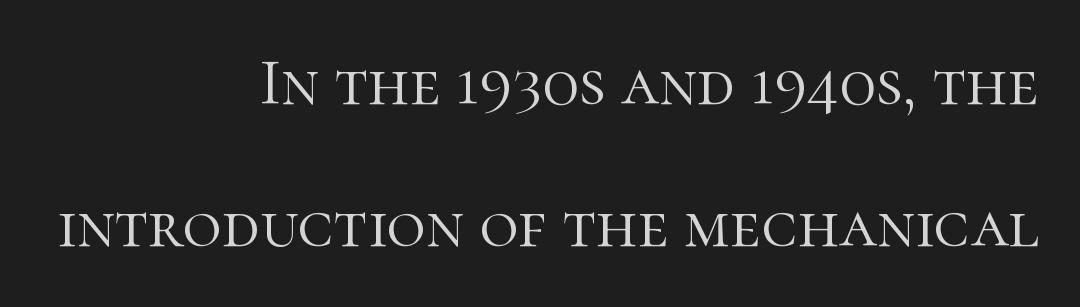
Q: Is the text bold? A: No.
Q: Is the text italic (slanted)? A: No, it is upright.
Q: Is the typeface a serif or a sans-serif typeface? A: Serif.
Q: Is the text underlined? A: No.
Q: How is the paragraph aligned? A: Right-aligned.
Q: Is the spacing between letters normal or unusually wide? A: Normal.
Q: Is the spacing between lines tight, normal or loose? A: Loose.
Q: Width (condensed, normal, or wide)? A: Normal.
Q: Stroke contrast? A: High.
Q: x-height? A: Medium.
Q: Monospaced? A: No.
